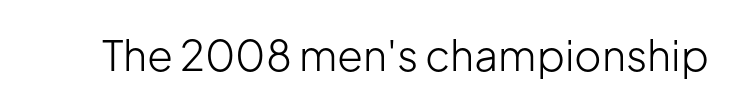
Q: Is the text bold? A: No.
Q: Is the text italic (slanted)? A: No, it is upright.
Q: Is the typeface a serif or a sans-serif typeface? A: Sans-serif.
Q: Is the text underlined? A: No.
Q: Is the spacing between letters normal or unusually wide? A: Normal.
Q: Width (condensed, normal, or wide)? A: Normal.
Q: Stroke contrast? A: Low.
Q: x-height? A: Medium.
Q: Monospaced? A: No.
